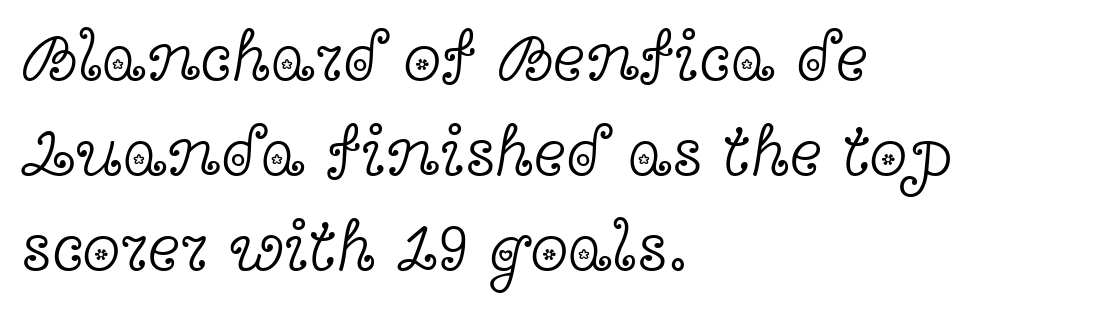
Q: Is the text bold? A: No.
Q: Is the text italic (slanted)? A: Yes.
Q: Is the typeface a serif or a sans-serif typeface? A: Serif.
Q: Is the text underlined? A: No.
Q: How is the paragraph aligned? A: Left-aligned.
Q: Is the spacing between letters normal or unusually wide? A: Normal.
Q: Is the spacing between lines tight, normal or loose? A: Normal.
Q: Width (condensed, normal, or wide)? A: Wide.
Q: x-height? A: Medium.
Q: Monospaced? A: No.
